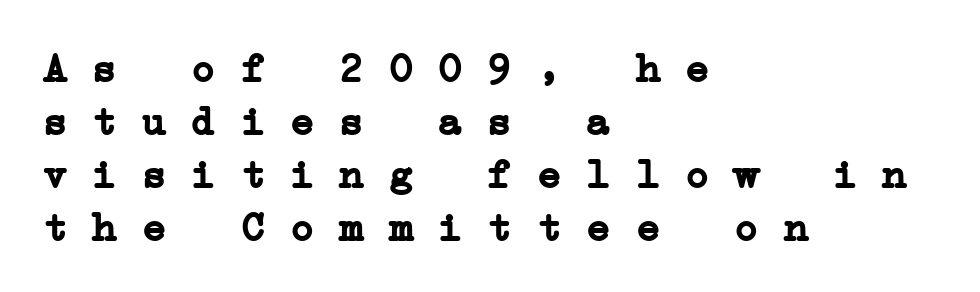
Q: Is the text bold? A: Yes.
Q: Is the typeface a serif or a sans-serif typeface? A: Serif.
Q: Is the text underlined? A: No.
Q: How is the paragraph aligned? A: Left-aligned.
Q: Is the spacing between letters normal or unusually wide? A: Normal.
Q: Is the spacing between lines tight, normal or loose? A: Normal.
Q: Width (condensed, normal, or wide)? A: Wide.
Q: Stroke contrast? A: Low.
Q: x-height? A: Medium.
Q: Monospaced? A: Yes.
